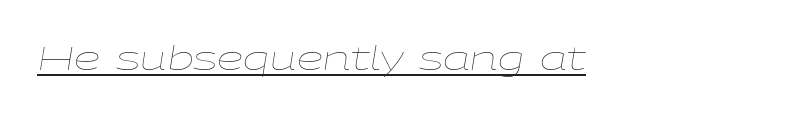
The typography opts for an oblique posture over an upright one. Is the type heavy? It reads as light-to-regular instead. The lettering is marked with a stroke running underneath it. Is this a fixed-width face? No — the glyphs have proportional, varying widths. The face used here is rendered with its standard letterfit.
